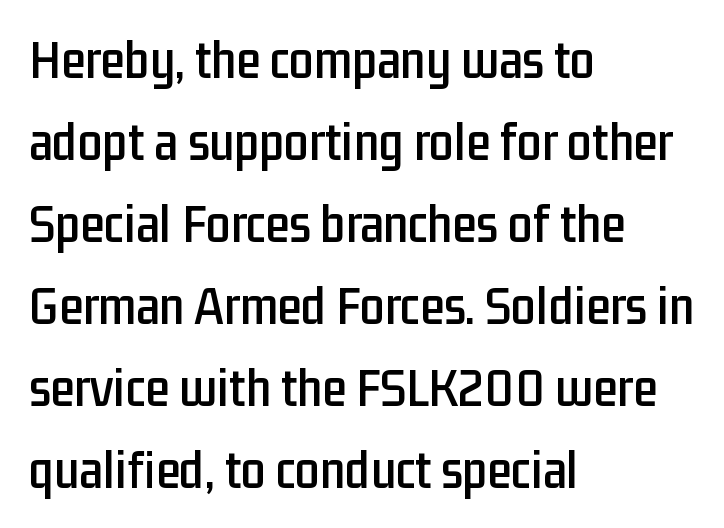
Q: Is the text italic (slanted)? A: No, it is upright.
Q: Is the typeface a serif or a sans-serif typeface? A: Sans-serif.
Q: Is the text underlined? A: No.
Q: How is the paragraph aligned? A: Left-aligned.
Q: Is the spacing between letters normal or unusually wide? A: Normal.
Q: Is the spacing between lines tight, normal or loose? A: Normal.
Q: Width (condensed, normal, or wide)? A: Condensed.
Q: Stroke contrast? A: Low.
Q: x-height? A: Medium.
Q: Monospaced? A: No.
